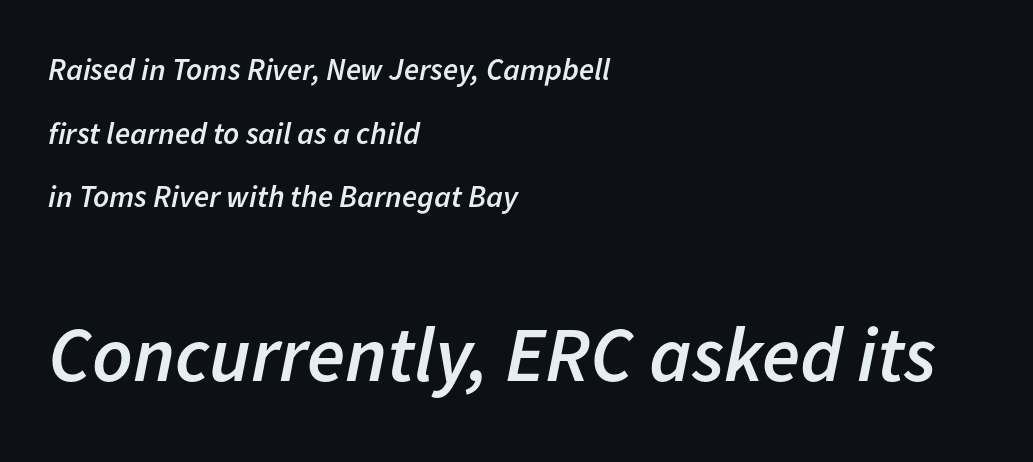
Letters rest on an invisible, unmarked baseline. Is this a fixed-width face? No — the glyphs have proportional, varying widths. Block two is the big one; block one sits smaller above it. Nobody touched the tracking dial on this one. A bit beefed up — I'd call it semibold rather than bold. There's an unmistakable incline to the writing here.
